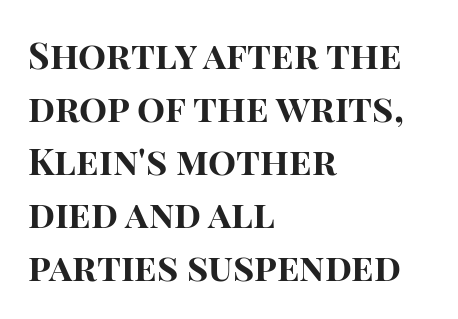
Q: Is the text bold? A: Yes.
Q: Is the text italic (slanted)? A: No, it is upright.
Q: Is the typeface a serif or a sans-serif typeface? A: Sans-serif.
Q: Is the text underlined? A: No.
Q: How is the paragraph aligned? A: Left-aligned.
Q: Is the spacing between letters normal or unusually wide? A: Normal.
Q: Is the spacing between lines tight, normal or loose? A: Normal.
Q: Width (condensed, normal, or wide)? A: Normal.
Q: Stroke contrast? A: High.
Q: x-height? A: Large.
Q: Monospaced? A: No.
